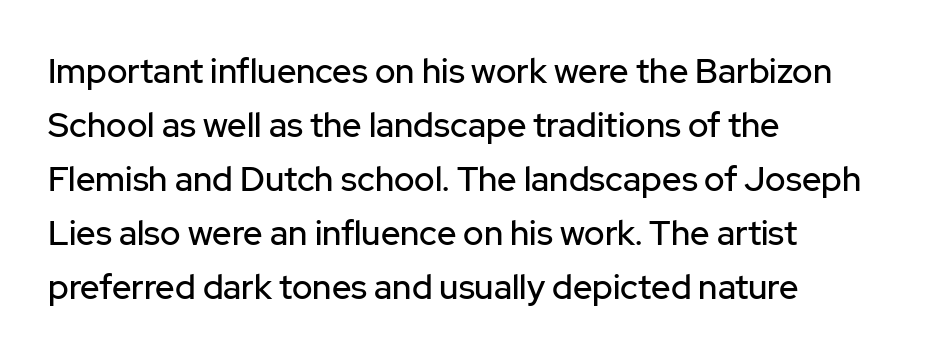
Q: Is the text italic (slanted)? A: No, it is upright.
Q: Is the typeface a serif or a sans-serif typeface? A: Sans-serif.
Q: Is the text underlined? A: No.
Q: How is the paragraph aligned? A: Left-aligned.
Q: Is the spacing between letters normal or unusually wide? A: Normal.
Q: Is the spacing between lines tight, normal or loose? A: Normal.
Q: Width (condensed, normal, or wide)? A: Normal.
Q: Stroke contrast? A: Low.
Q: x-height? A: Medium.
Q: Monospaced? A: No.
